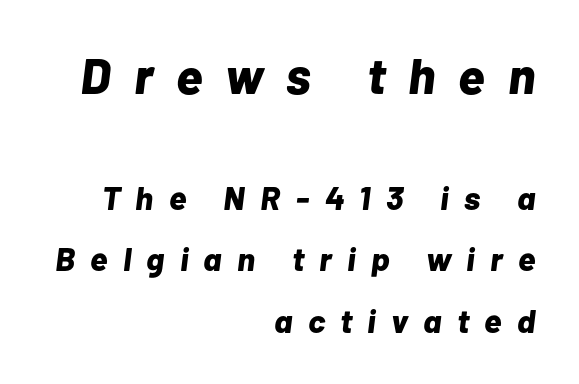
{"italic": "yes", "lean": "right", "slant_degrees": 7, "bold": "yes", "weight": "bold", "width": "normal", "stroke_contrast": "low", "x_height": "medium", "monospaced": "no", "underline": "no", "align": "right", "line_spacing_ratio": 1.86, "letter_spacing": "wide", "letter_spacing_em": 0.46, "larger_block": "first", "size_ratio": 1.52, "glyph_px": 50}
